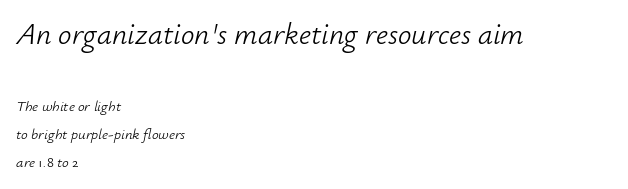
The image shows 30 px light type, italic (leaning right); set left-aligned, line spacing 1.89x, normal letter spacing, not underlined; the first (top) block is 2.0x larger; low stroke contrast and a small x-height.
